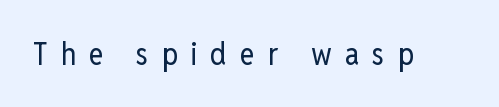
The image shows 31 px regular-weight, condensed sans-serif type, upright; set unusually wide letter spacing (+0.42 em), not underlined; low stroke contrast and a medium x-height.
